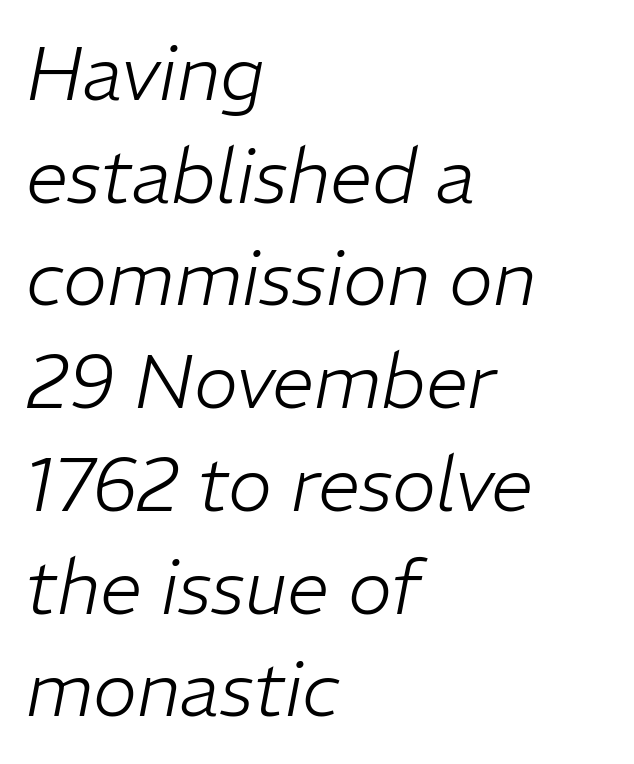
{"italic": "yes", "lean": "right", "slant_degrees": 11, "bold": "no", "weight": "light", "width": "normal", "stroke_contrast": "low", "x_height": "medium", "monospaced": "no", "underline": "no", "align": "left", "line_spacing": "normal", "line_spacing_ratio": 1.37, "letter_spacing": "normal", "letter_spacing_em": 0.0, "glyph_px": 75}
